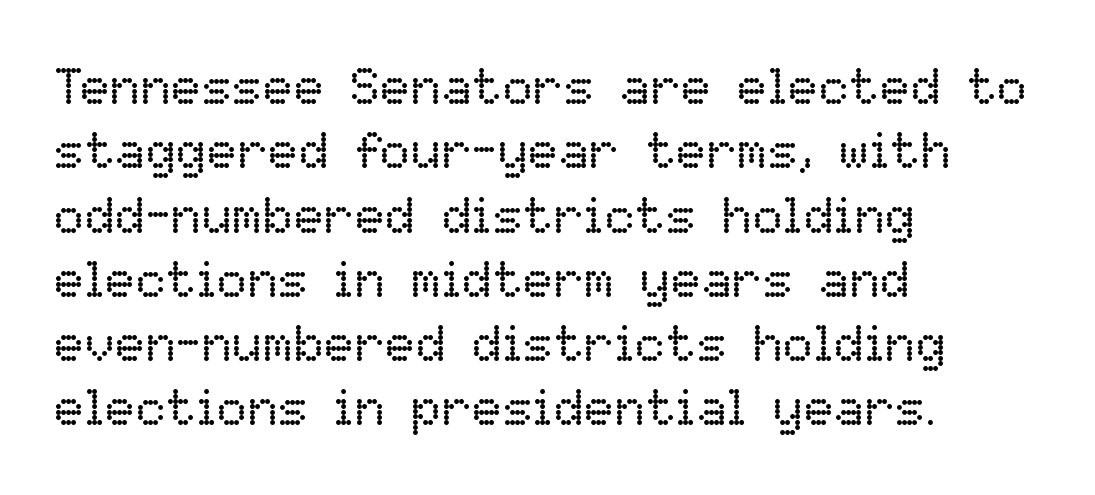
{"italic": "no", "bold": "no", "weight": "regular", "width": "normal", "stroke_contrast": "low", "x_height": "medium", "monospaced": "no", "underline": "no", "align": "left", "line_spacing": "normal", "line_spacing_ratio": 1.26, "letter_spacing": "normal", "letter_spacing_em": 0.0, "glyph_px": 51}
